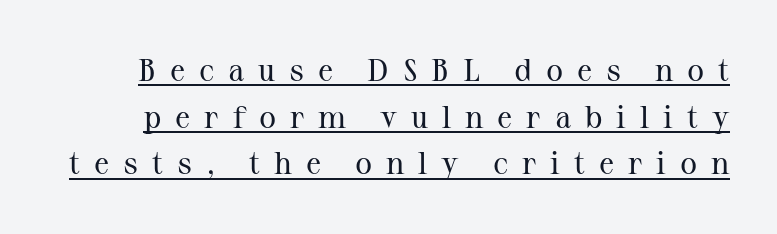
The image shows 32 px regular-weight serif type, upright; set normal line spacing (1.46x), unusually wide letter spacing (+0.43 em), underlined; medium stroke contrast and a medium x-height.
